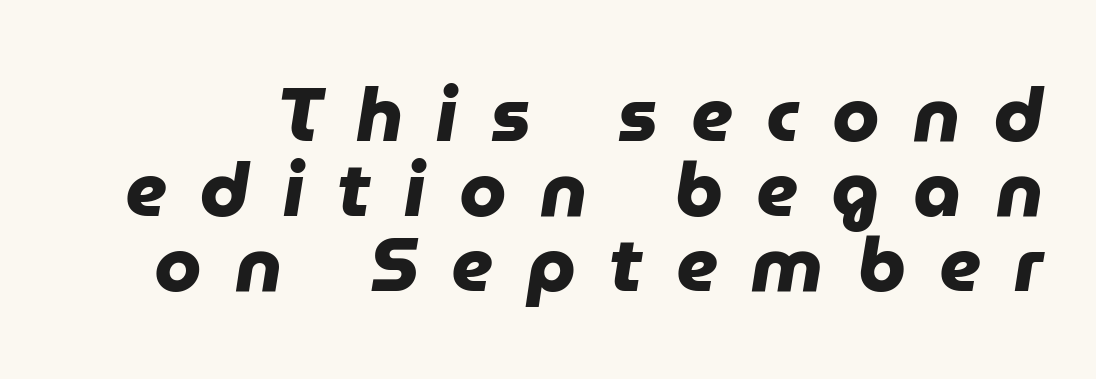
The image shows 76 px heavy sans-serif type; set tight line spacing (0.99x), unusually wide letter spacing (+0.44 em), not underlined; low stroke contrast and a medium x-height.
